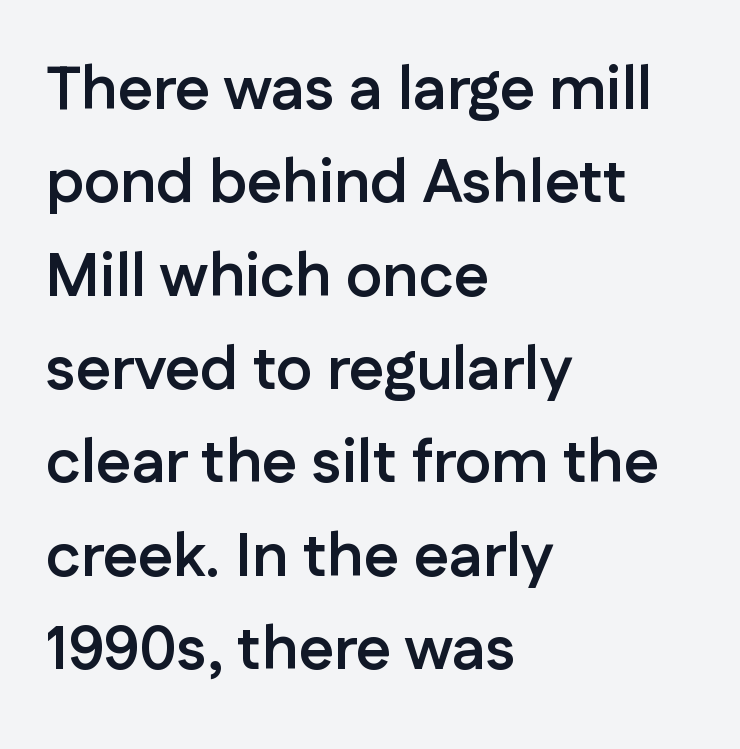
The image shows 61 px semibold sans-serif type, upright; set left-aligned, normal line spacing (1.53x), normal letter spacing, not underlined; low stroke contrast and a medium x-height.
